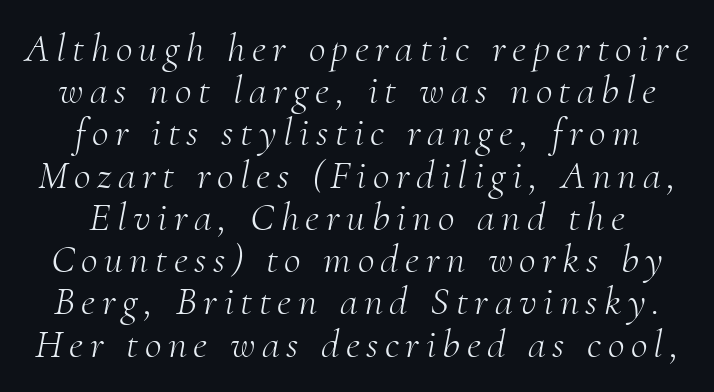
The image shows 41 px light serif type, italic (leaning right); set centered, tight line spacing (1.03x), not underlined; medium stroke contrast and a small x-height.
